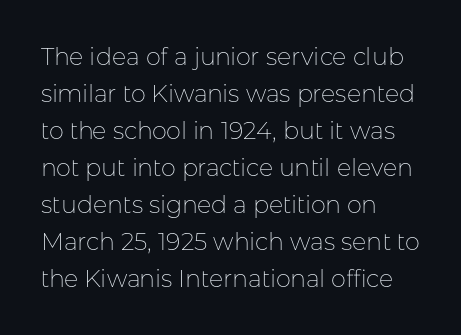
The image shows 24 px text type, upright; set left-aligned, normal line spacing (1.54x), normal letter spacing, not underlined.
